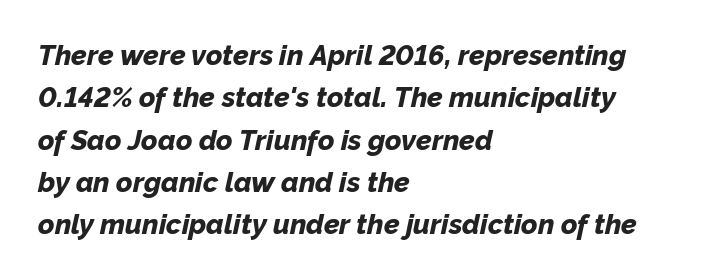
{"italic": "yes", "lean": "right", "slant_degrees": 12, "bold": "yes", "weight": "bold", "width": "normal", "stroke_contrast": "low", "x_height": "medium", "monospaced": "no", "underline": "no", "align": "left", "line_spacing": "normal", "line_spacing_ratio": 1.51, "letter_spacing": "normal", "letter_spacing_em": 0.0, "glyph_px": 28}
